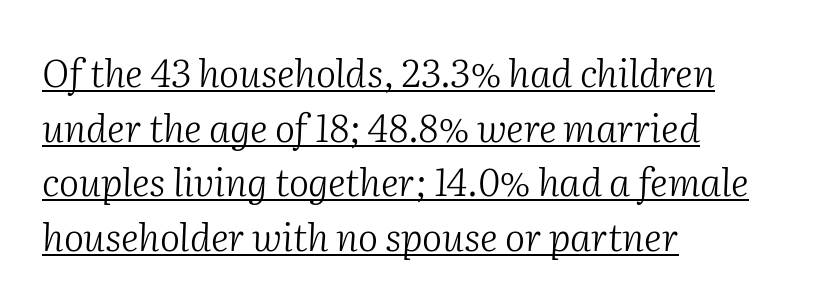
{"serif": "yes", "italic": "yes", "lean": "right", "slant_degrees": 2, "bold": "no", "weight": "light", "width": "normal", "stroke_contrast": "medium", "x_height": "medium", "monospaced": "no", "underline": "yes", "align": "left", "line_spacing": "normal", "line_spacing_ratio": 1.44, "letter_spacing": "normal", "letter_spacing_em": 0.0, "glyph_px": 38}
